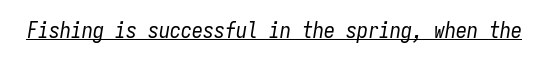
Q: Is the text bold? A: No.
Q: Is the text italic (slanted)? A: Yes, it leans right by about 9 degrees.
Q: Is the text underlined? A: Yes.
Q: Is the spacing between letters normal or unusually wide? A: Normal.
